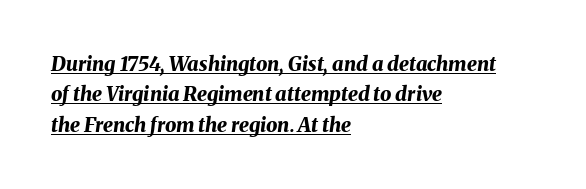
{"italic": "yes", "lean": "right", "slant_degrees": 8, "bold": "yes", "underline": "yes", "align": "left", "line_spacing": "normal", "line_spacing_ratio": 1.52, "letter_spacing": "normal", "letter_spacing_em": 0.0, "glyph_px": 20}
